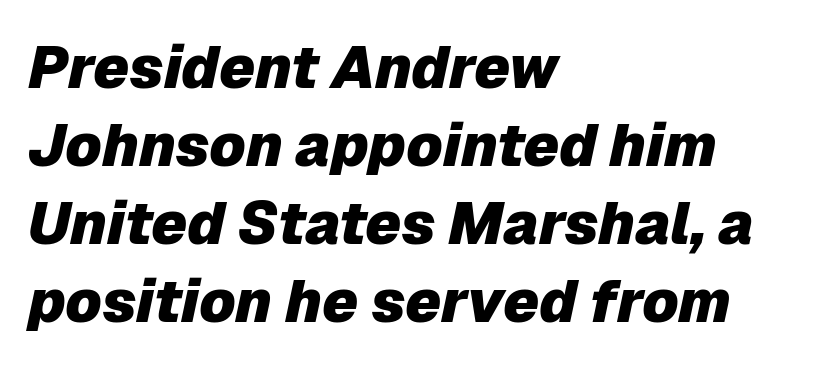
Q: Is the text bold? A: Yes.
Q: Is the text italic (slanted)? A: Yes, it leans right by about 12 degrees.
Q: Is the text underlined? A: No.
Q: How is the paragraph aligned? A: Left-aligned.
Q: Is the spacing between letters normal or unusually wide? A: Normal.
Q: Is the spacing between lines tight, normal or loose? A: Normal.
Q: Width (condensed, normal, or wide)? A: Normal.
Q: Stroke contrast? A: Low.
Q: x-height? A: Medium.
Q: Monospaced? A: No.
